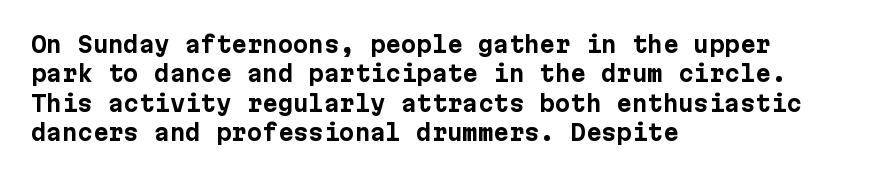
The image shows 22 px bold type, upright; set left-aligned, normal line spacing (1.33x), normal letter spacing, not underlined.
